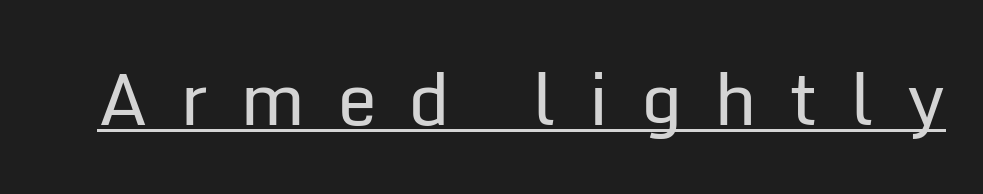
This sample has the flowing, uneven cadence of proportional lettering. Honestly, the underline is the first thing you notice here. The letters stand upright; this is a roman face. Does the type have serifs? No, each stem ends abruptly. Tracking here is generous; glyphs stand well apart from one another.
